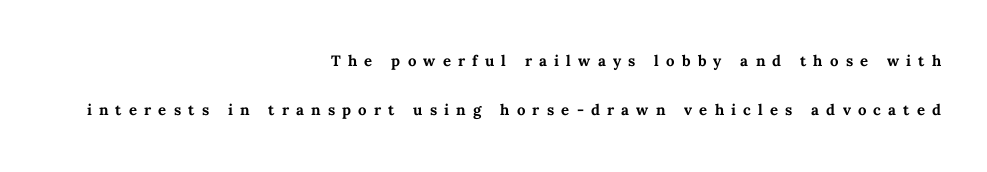
The image shows 20 px bold type, upright; set right-aligned, loose line spacing (2.44x), unusually wide letter spacing (+0.36 em), not underlined.
